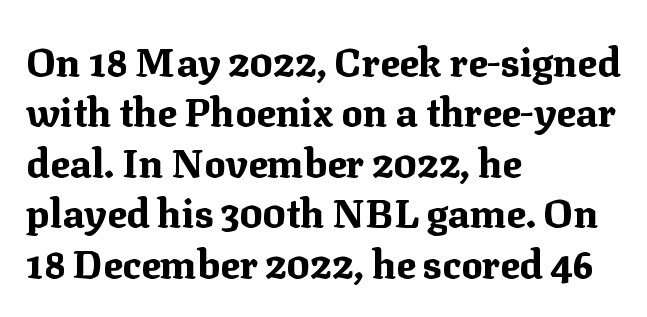
Q: Is the text bold? A: Yes.
Q: Is the text italic (slanted)? A: No, it is upright.
Q: Is the typeface a serif or a sans-serif typeface? A: Serif.
Q: Is the text underlined? A: No.
Q: How is the paragraph aligned? A: Left-aligned.
Q: Is the spacing between letters normal or unusually wide? A: Normal.
Q: Is the spacing between lines tight, normal or loose? A: Normal.
Q: Width (condensed, normal, or wide)? A: Normal.
Q: Stroke contrast? A: Medium.
Q: x-height? A: Medium.
Q: Monospaced? A: No.
